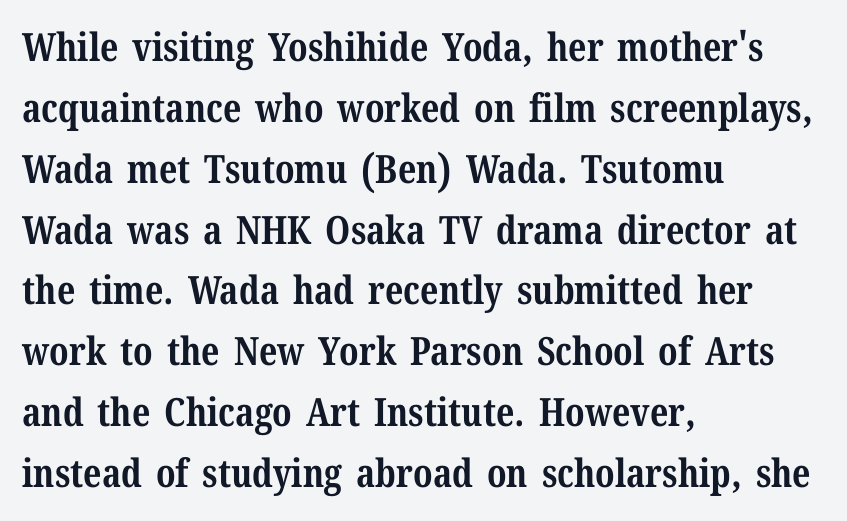
{"serif": "yes", "italic": "no", "bold": "yes", "weight": "bold", "width": "normal", "stroke_contrast": "medium", "x_height": "medium", "monospaced": "no", "underline": "no", "align": "left", "line_spacing": "normal", "line_spacing_ratio": 1.56, "letter_spacing": "normal", "letter_spacing_em": 0.0, "glyph_px": 39}
